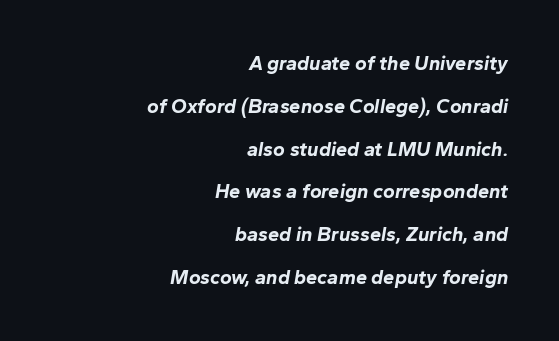
Glyph-to-glyph distance matches everyday printed text. The gap between lines stays unmarked. Designer's note — italics engaged. Honestly, the rows look like they've been pulled way apart. Caption: multi-line text, flush right, ragged left. Each glyph is drawn with heavy, bold strokes.
